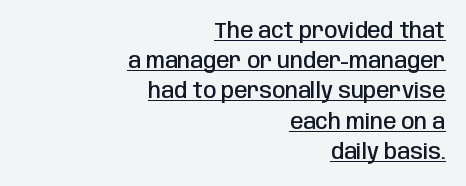
The image shows 21 px text type, upright; set right-aligned, normal line spacing (1.44x), normal letter spacing, underlined.
